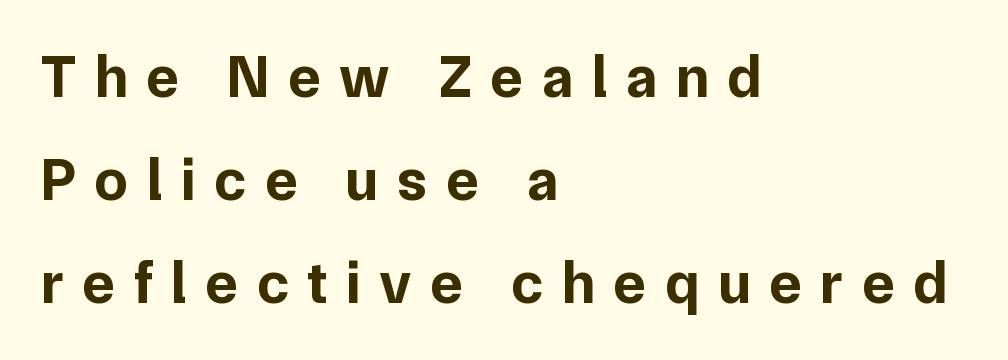
The image shows 60 px bold sans-serif type, upright; set left-aligned, line spacing 1.72x, unusually wide letter spacing (+0.31 em), not underlined; low stroke contrast and a medium x-height.
